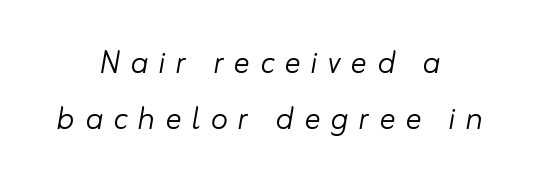
{"italic": "yes", "lean": "right", "slant_degrees": 10, "bold": "no", "weight": "light", "width": "normal", "stroke_contrast": "low", "x_height": "small", "monospaced": "no", "underline": "no", "align": "center", "line_spacing": "normal", "line_spacing_ratio": 1.39, "letter_spacing": "wide", "letter_spacing_em": 0.25, "glyph_px": 40}
